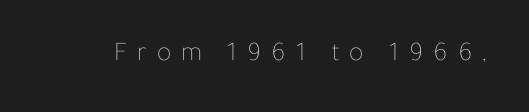
The cut favours lightness, reaching ordinary text weight at its darkest. The specimen omits any rule beneath the text block's lines. Is there any slant? The stems are plumb. A typesetter would call this heavily tracked-out type.
